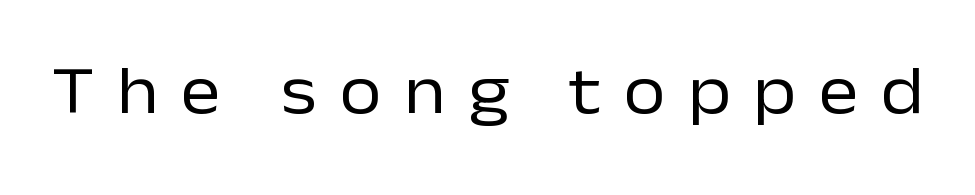
A typesetter would label this face a sans. The characters are drawn with everyday or finer stroke widths. The lettering stays uniformly vertical, giving the passage a roman look. Each letter keeps its own natural width here, so spacing adapts to shape. This sample uses expanded letter spacing, leaving extra air between glyphs.
